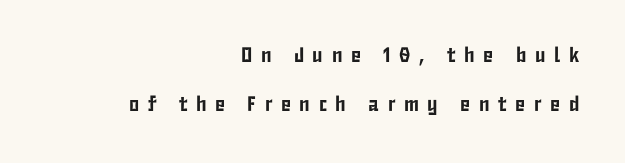
{"italic": "no", "underline": "no", "align": "right", "line_spacing": "loose", "line_spacing_ratio": 2.35, "letter_spacing": "wide", "letter_spacing_em": 0.41, "glyph_px": 21}
